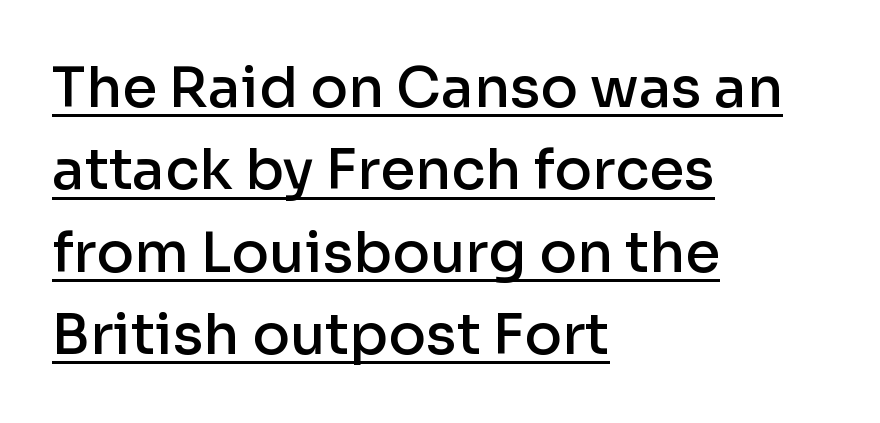
The font's upright variant was chosen for this text. Which margin do the lines hug? The left one — the right edge is uneven. This rendering leaves character spacing at its baseline value. Every word sits above its own underline. Looks like regular typesetting: each glyph gets only the width it needs. What weight is shown? A semibold, between regular and bold.
